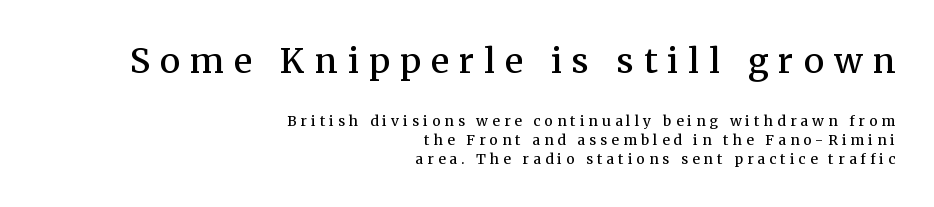
Q: Is the text bold? A: Semi-bold.
Q: Is the text italic (slanted)? A: No, it is upright.
Q: Is the typeface a serif or a sans-serif typeface? A: Serif.
Q: Is the text underlined? A: No.
Q: How is the paragraph aligned? A: Right-aligned.
Q: Is the spacing between letters normal or unusually wide? A: Unusually wide.
Q: Is the spacing between lines tight, normal or loose? A: Normal.
Q: Which block of text is set in a larger size, the first (top) or the second (bottom)? A: The first (top) one.
Q: Width (condensed, normal, or wide)? A: Normal.
Q: Stroke contrast? A: Medium.
Q: x-height? A: Medium.
Q: Monospaced? A: No.
